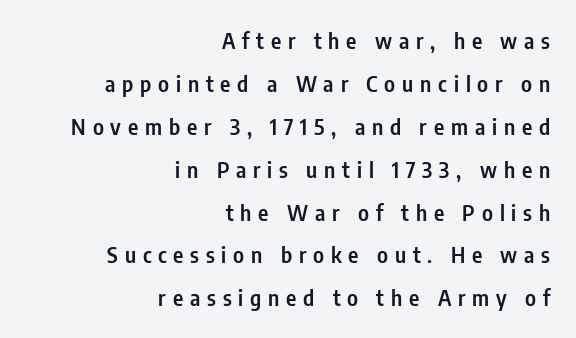
{"italic": "no", "bold": "semi", "underline": "no", "align": "right", "line_spacing": "loose", "line_spacing_ratio": 1.95, "letter_spacing": "wide", "letter_spacing_em": 0.31, "glyph_px": 22}
